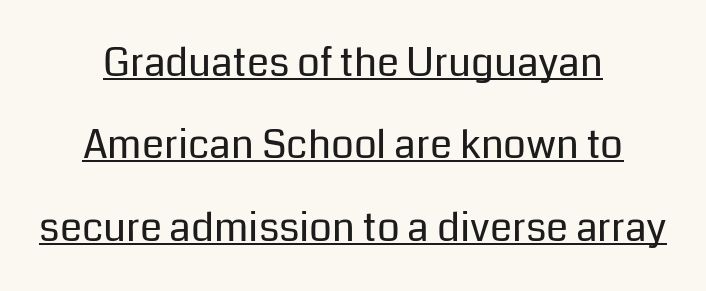
Each stroke keeps to a modest, everyday thickness or less. What decoration does the sample have? An underline. Letter spacing: default. The compositor balanced each line on the midline. Proportional: the letters do not fall into vertical columns.
